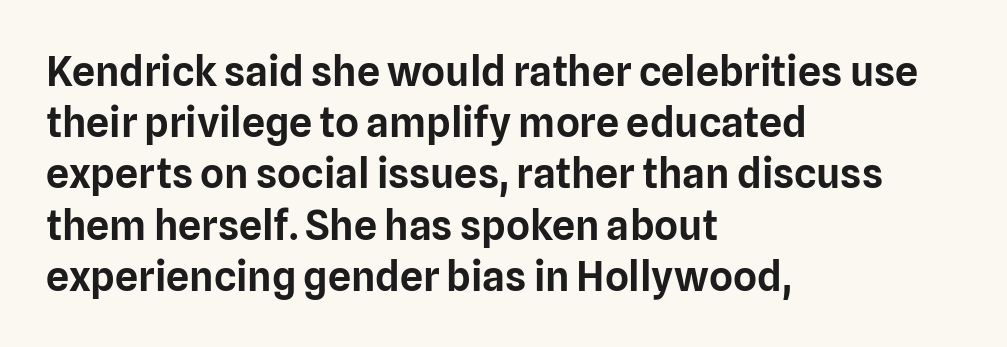
Q: Is the text italic (slanted)? A: No, it is upright.
Q: Is the typeface a serif or a sans-serif typeface? A: Sans-serif.
Q: Is the text underlined? A: No.
Q: How is the paragraph aligned? A: Left-aligned.
Q: Is the spacing between letters normal or unusually wide? A: Normal.
Q: Is the spacing between lines tight, normal or loose? A: Normal.
Q: Width (condensed, normal, or wide)? A: Normal.
Q: Stroke contrast? A: Low.
Q: x-height? A: Medium.
Q: Monospaced? A: No.
